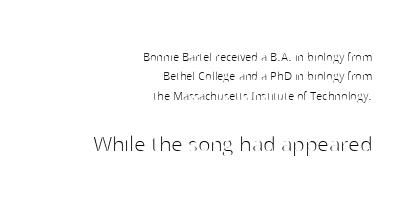
The image shows 26 px text type, upright; set right-aligned, normal line spacing (1.38x), normal letter spacing, not underlined; the second (bottom) block is 1.86x larger.
